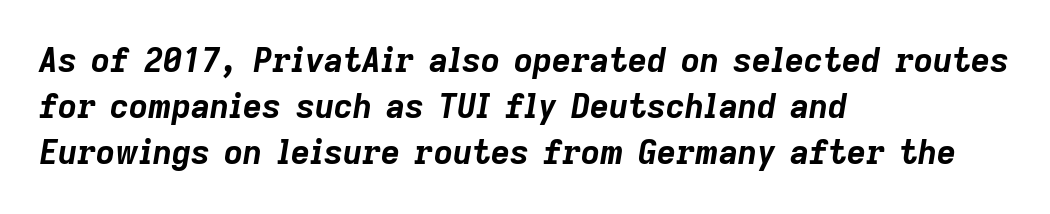
Alignment: flush left. Rule under the text: the space is simply empty. Students, note that the glyphs here touch the page at normal intervals. This sample has the flowing, uneven cadence of proportional lettering.
